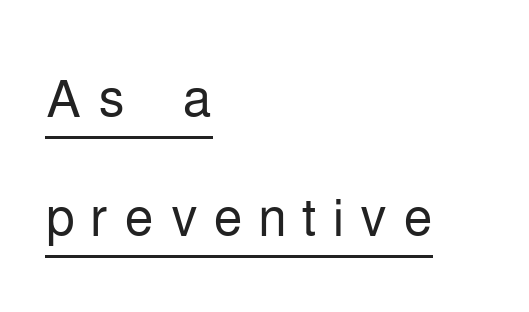
The image shows 73 px light, condensed sans-serif type, upright; set left-aligned, normal line spacing (1.63x), unusually wide letter spacing (+0.21 em), underlined; low stroke contrast and a medium x-height.
